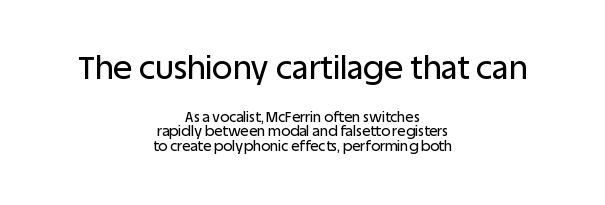
{"serif": "no", "italic": "no", "width": "normal", "stroke_contrast": "low", "x_height": "large", "monospaced": "no", "underline": "no", "align": "center", "line_spacing": "tight", "line_spacing_ratio": 1.06, "letter_spacing": "normal", "letter_spacing_em": 0.0, "larger_block": "first", "size_ratio": 2.29, "glyph_px": 32}
